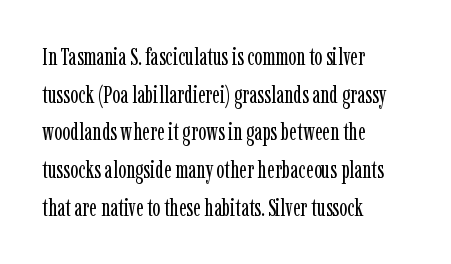
The setting favours the left margin, as ordinary paragraphs usually do. The face looks like a standard text weight, possibly lighter. Each row of text sits above clean, open space. Posture: straight, roman, zero tilt.
